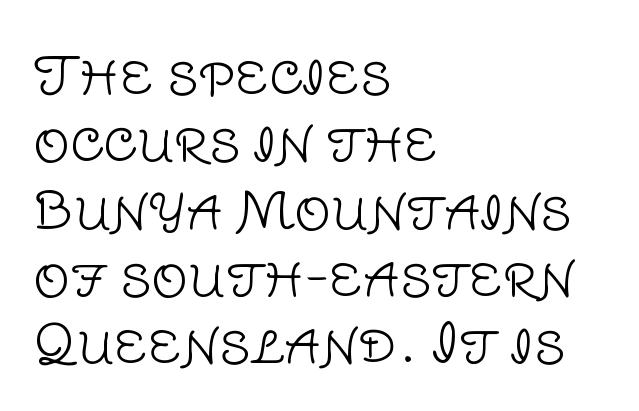
Q: Is the text bold? A: No.
Q: Is the text italic (slanted)? A: Yes.
Q: Is the typeface a serif or a sans-serif typeface? A: Sans-serif.
Q: Is the text underlined? A: No.
Q: How is the paragraph aligned? A: Left-aligned.
Q: Is the spacing between letters normal or unusually wide? A: Normal.
Q: Is the spacing between lines tight, normal or loose? A: Normal.
Q: Width (condensed, normal, or wide)? A: Normal.
Q: Stroke contrast? A: Low.
Q: x-height? A: Large.
Q: Monospaced? A: No.
